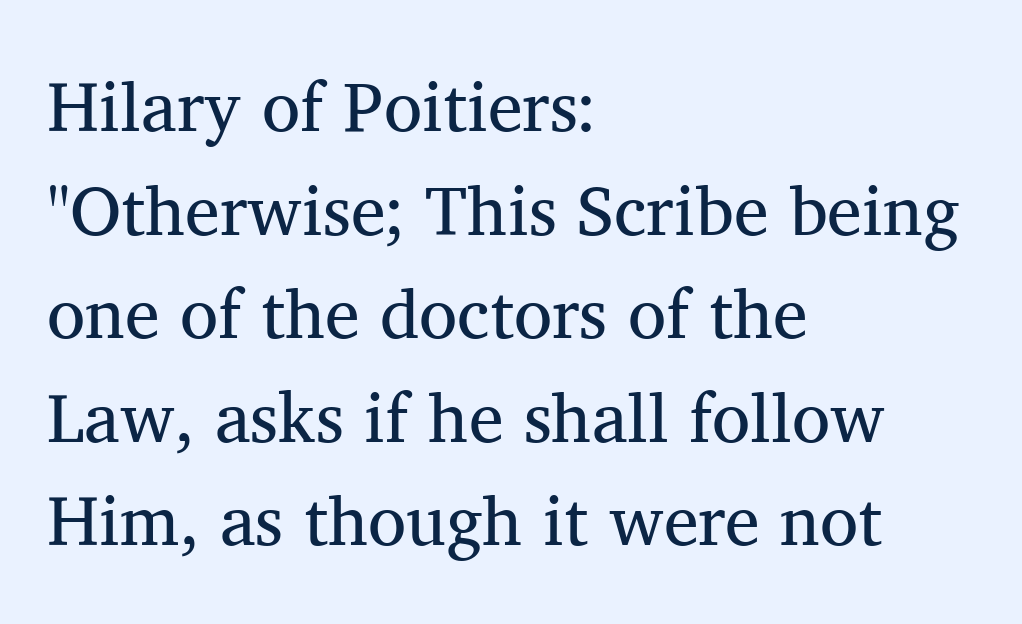
Q: Is the text bold? A: No.
Q: Is the text italic (slanted)? A: No, it is upright.
Q: Is the typeface a serif or a sans-serif typeface? A: Serif.
Q: Is the text underlined? A: No.
Q: How is the paragraph aligned? A: Left-aligned.
Q: Is the spacing between letters normal or unusually wide? A: Normal.
Q: Is the spacing between lines tight, normal or loose? A: Normal.
Q: Width (condensed, normal, or wide)? A: Normal.
Q: Stroke contrast? A: Medium.
Q: x-height? A: Medium.
Q: Monospaced? A: No.
